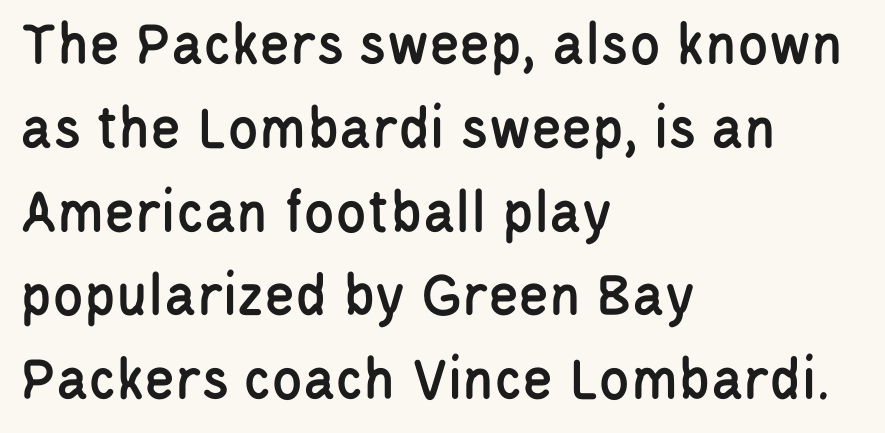
Q: Is the text italic (slanted)? A: No, it is upright.
Q: Is the typeface a serif or a sans-serif typeface? A: Sans-serif.
Q: Is the text underlined? A: No.
Q: How is the paragraph aligned? A: Left-aligned.
Q: Is the spacing between letters normal or unusually wide? A: Normal.
Q: Is the spacing between lines tight, normal or loose? A: Normal.
Q: Width (condensed, normal, or wide)? A: Condensed.
Q: Stroke contrast? A: Low.
Q: x-height? A: Large.
Q: Monospaced? A: No.
